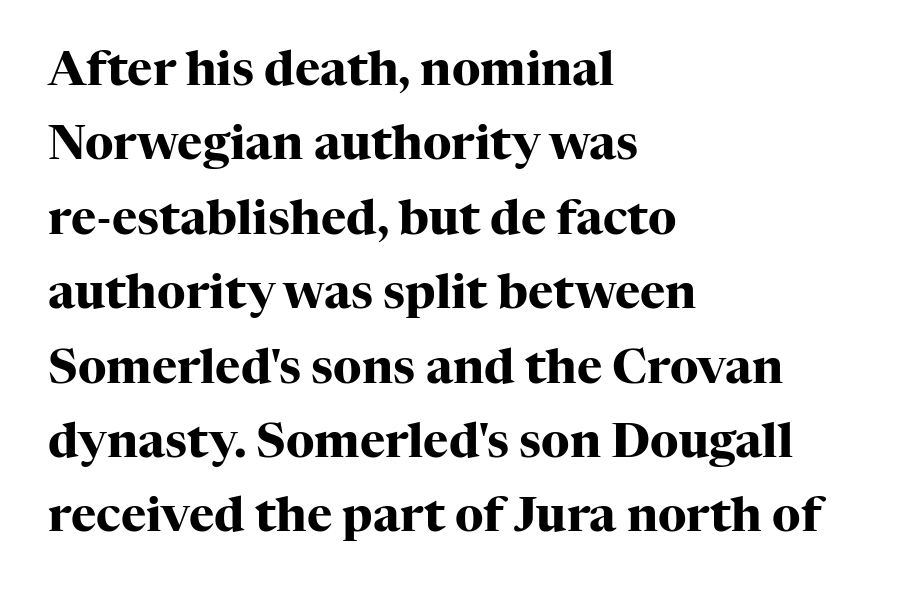
Q: Is the text bold? A: Yes.
Q: Is the text italic (slanted)? A: No, it is upright.
Q: Is the typeface a serif or a sans-serif typeface? A: Serif.
Q: Is the text underlined? A: No.
Q: How is the paragraph aligned? A: Left-aligned.
Q: Is the spacing between letters normal or unusually wide? A: Normal.
Q: Is the spacing between lines tight, normal or loose? A: Normal.
Q: Width (condensed, normal, or wide)? A: Normal.
Q: Stroke contrast? A: High.
Q: x-height? A: Medium.
Q: Monospaced? A: No.
